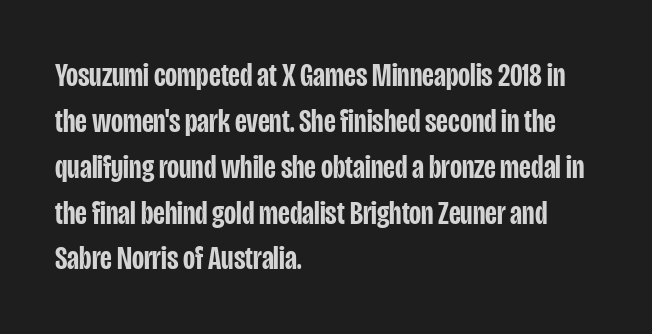
{"serif": "no", "italic": "no", "bold": "semi", "weight": "semibold", "width": "condensed", "stroke_contrast": "low", "x_height": "large", "monospaced": "no", "underline": "no", "align": "left", "line_spacing": "normal", "line_spacing_ratio": 1.39, "letter_spacing": "normal", "letter_spacing_em": 0.0, "glyph_px": 33}
